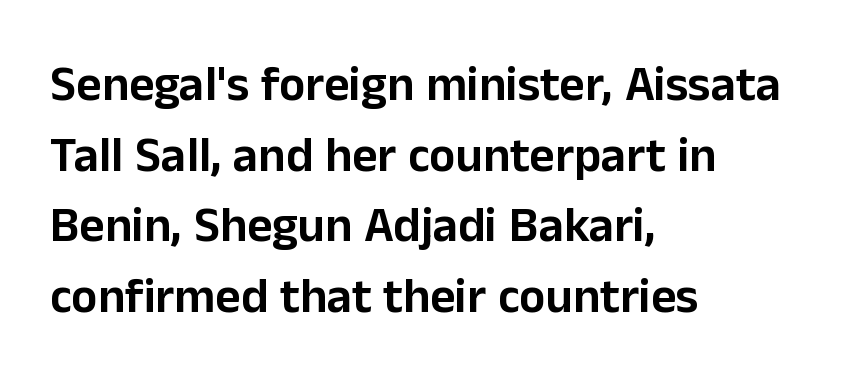
The image shows 49 px sans-serif type, upright; set left-aligned, normal line spacing (1.44x), normal letter spacing, not underlined; low stroke contrast and a medium x-height.
